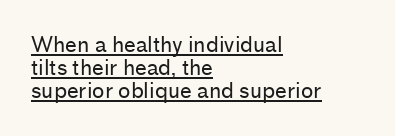
The image shows 21 px text type, upright; set left-aligned, tight line spacing (1.1x), normal letter spacing, underlined.
